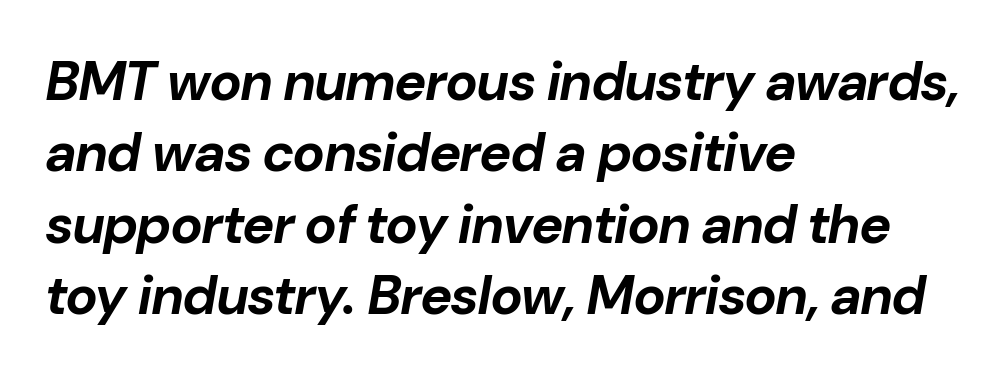
Q: Is the text bold? A: Yes.
Q: Is the text italic (slanted)? A: Yes, it leans right by about 10 degrees.
Q: Is the text underlined? A: No.
Q: How is the paragraph aligned? A: Left-aligned.
Q: Is the spacing between letters normal or unusually wide? A: Normal.
Q: Is the spacing between lines tight, normal or loose? A: Normal.
Q: Width (condensed, normal, or wide)? A: Normal.
Q: Stroke contrast? A: Low.
Q: x-height? A: Medium.
Q: Monospaced? A: No.
